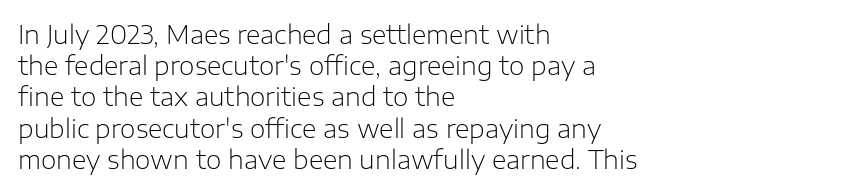
The image shows 25 px text type, upright; set left-aligned, normal line spacing (1.25x), normal letter spacing, not underlined.
